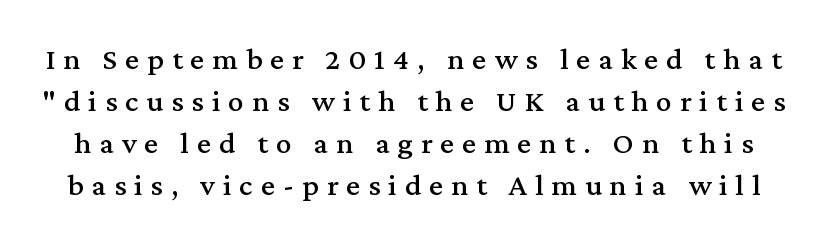
{"serif": "yes", "italic": "no", "width": "normal", "stroke_contrast": "medium", "x_height": "medium", "monospaced": "no", "underline": "no", "line_spacing": "normal", "line_spacing_ratio": 1.35, "letter_spacing": "wide", "letter_spacing_em": 0.26, "glyph_px": 31}
